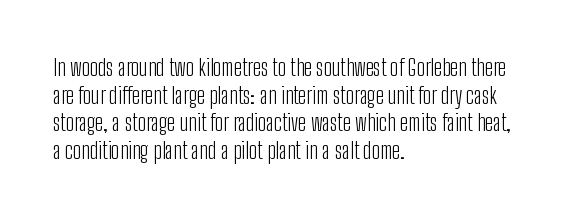
Unlike italic type, these characters show no tilt at all. The string is rendered with underlining switched off. The lines are quadded left. Tracking here is standard; glyphs follow each other at the usual distance. The letters look calm and open, with moderate or lighter stems.
